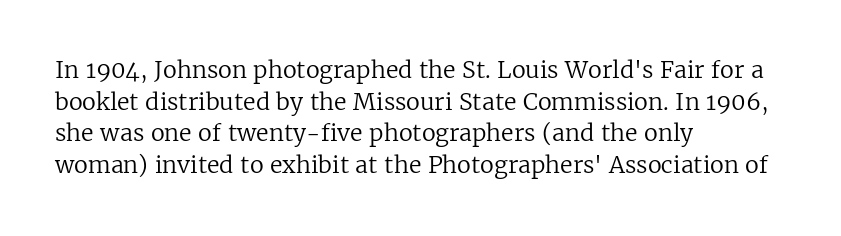
A roman cut, with each character standing at attention. Line spacing here is normal. The text block is weighted toward the left margin, trailing off unevenly rightward. Lines of text with bare space underneath. Nothing unusual about the tracking: characters are spaced as the font intends. A quiet, ordinary-to-light weight characterises the typeface.
